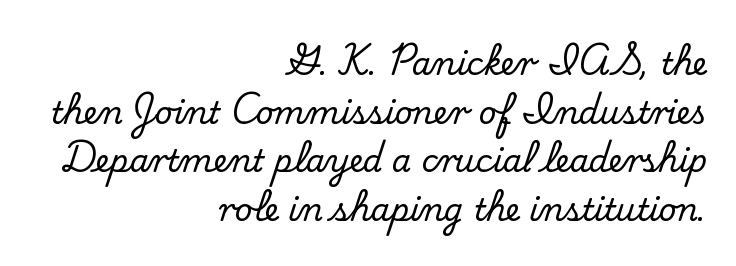
{"serif": "yes", "width": "normal", "stroke_contrast": "medium", "x_height": "small", "monospaced": "no", "underline": "no", "align": "right", "line_spacing": "normal", "line_spacing_ratio": 1.57, "letter_spacing": "normal", "letter_spacing_em": 0.0, "glyph_px": 31}
